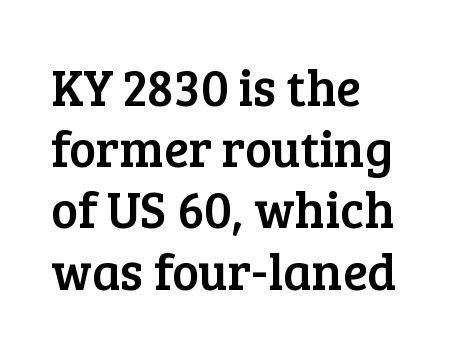
The image shows 51 px serif type, upright; set left-aligned, line spacing 1.2x, normal letter spacing, not underlined; low stroke contrast and a medium x-height.
